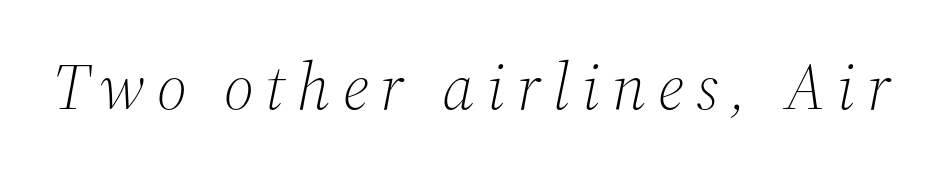
Q: Is the text bold? A: No.
Q: Is the text italic (slanted)? A: Yes, it leans right by about 12 degrees.
Q: Is the typeface a serif or a sans-serif typeface? A: Serif.
Q: Is the text underlined? A: No.
Q: Width (condensed, normal, or wide)? A: Normal.
Q: Stroke contrast? A: Medium.
Q: x-height? A: Medium.
Q: Monospaced? A: No.
